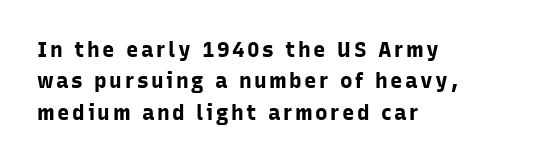
The image shows 21 px bold type, upright; set left-aligned, normal line spacing (1.5x), not underlined.
